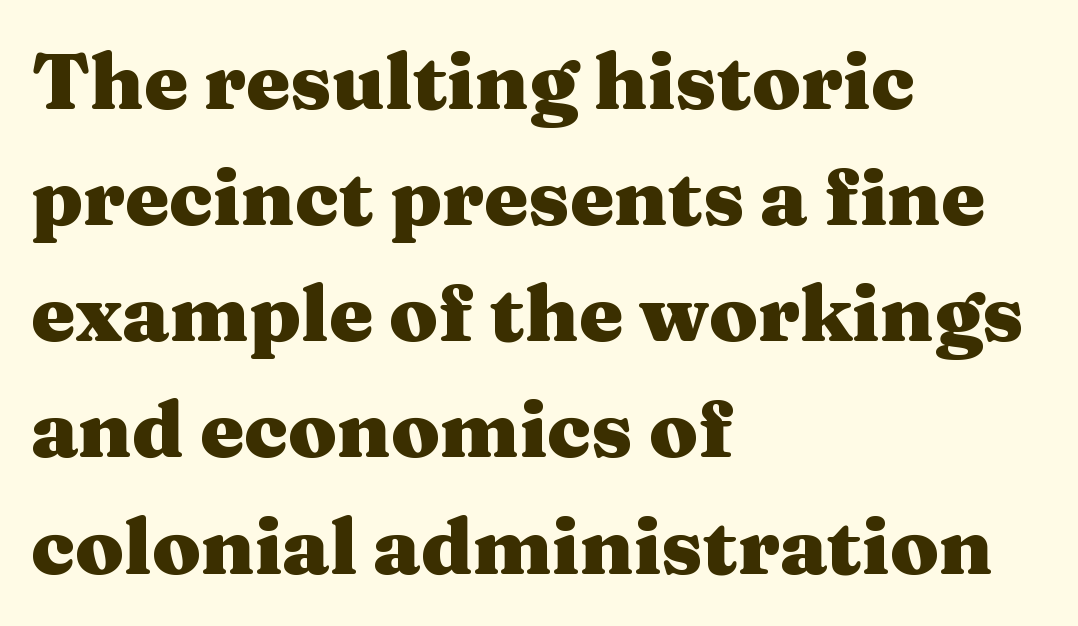
Q: Is the text bold? A: Yes.
Q: Is the text italic (slanted)? A: No, it is upright.
Q: Is the typeface a serif or a sans-serif typeface? A: Serif.
Q: Is the text underlined? A: No.
Q: How is the paragraph aligned? A: Left-aligned.
Q: Is the spacing between letters normal or unusually wide? A: Normal.
Q: Is the spacing between lines tight, normal or loose? A: Normal.
Q: Width (condensed, normal, or wide)? A: Wide.
Q: Stroke contrast? A: Medium.
Q: x-height? A: Medium.
Q: Monospaced? A: No.
